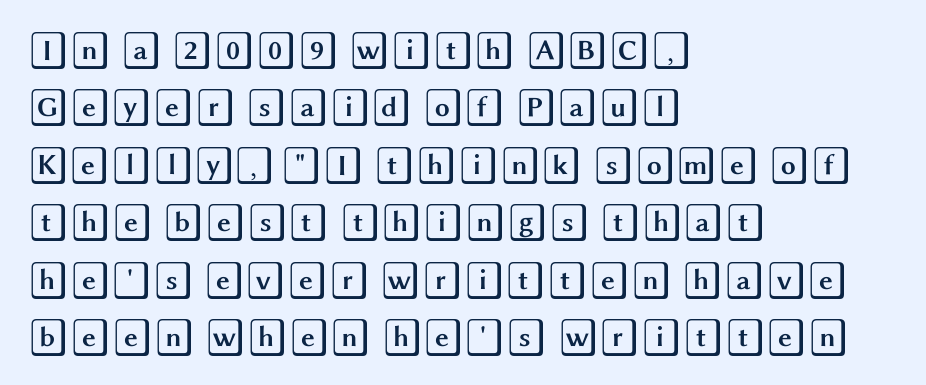
Rule under the text: the space is simply empty. Does the lettering tilt? It doesn't — this is upright. The gaps between neighbouring characters are ordinary and unremarkable. Regarding leading, the lines here are spaced in the standard way.
